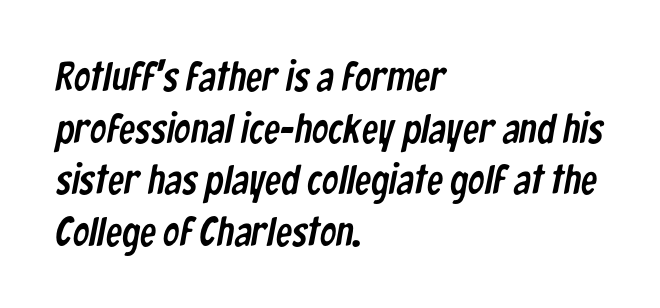
{"serif": "no", "width": "condensed", "stroke_contrast": "low", "x_height": "medium", "monospaced": "no", "underline": "no", "align": "left", "line_spacing": "normal", "line_spacing_ratio": 1.26, "letter_spacing": "normal", "letter_spacing_em": 0.0, "glyph_px": 41}
